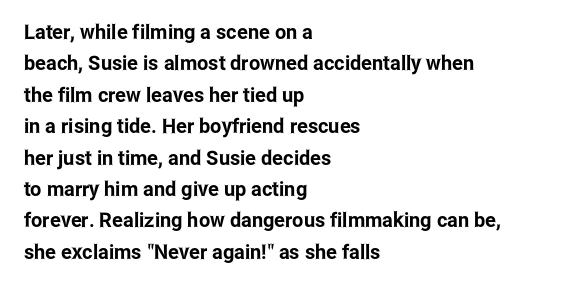
Compared with a centered layout, this one pins lines to the left instead. The space beneath each line is pristine and unruled. The passage shown stacks its lines at a standard gap. Do the letters lean? They stand straight. Spacing between characters is what you'd get straight out of the box.
